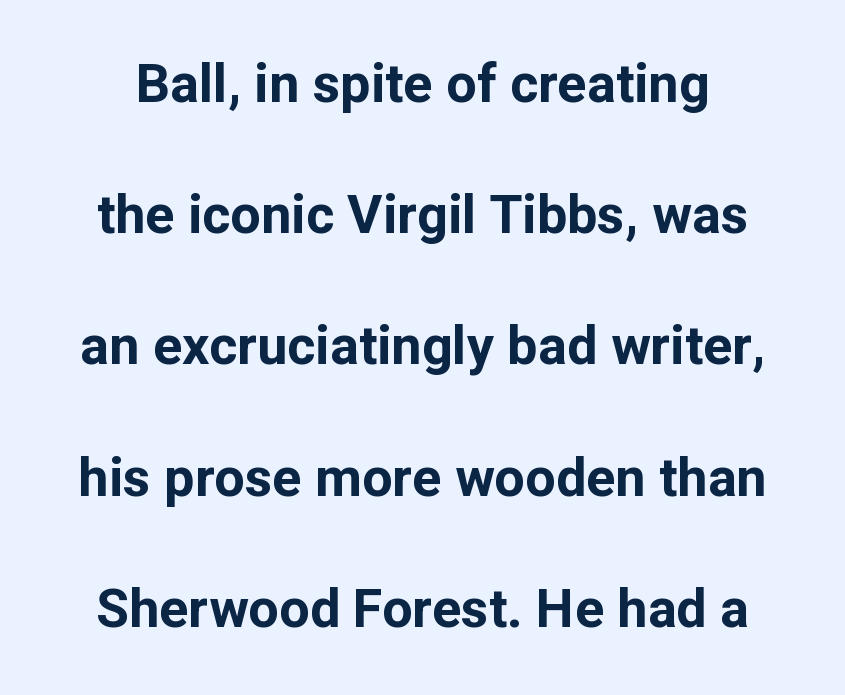
The image shows 54 px bold sans-serif type, upright; set loose line spacing (2.43x), normal letter spacing, not underlined; low stroke contrast and a medium x-height.
